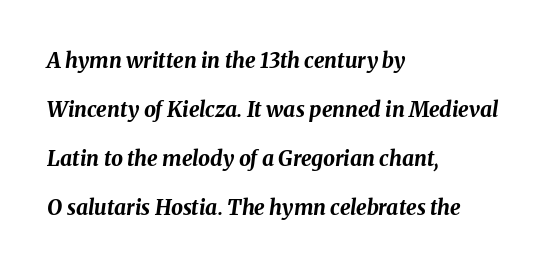
Q: Is the text bold? A: Yes.
Q: Is the text italic (slanted)? A: Yes, it leans right by about 8 degrees.
Q: Is the text underlined? A: No.
Q: How is the paragraph aligned? A: Left-aligned.
Q: Is the spacing between letters normal or unusually wide? A: Normal.
Q: Is the spacing between lines tight, normal or loose? A: Loose.
